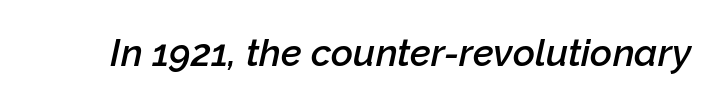
Q: Is the text bold? A: Semi-bold.
Q: Is the text italic (slanted)? A: Yes, it leans right by about 12 degrees.
Q: Is the text underlined? A: No.
Q: Is the spacing between letters normal or unusually wide? A: Normal.
Q: Width (condensed, normal, or wide)? A: Normal.
Q: Stroke contrast? A: Low.
Q: x-height? A: Medium.
Q: Monospaced? A: No.
